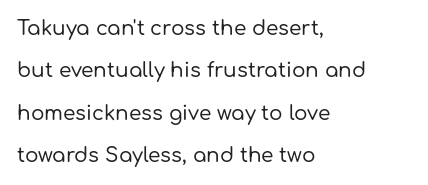
The image shows 20 px text type, upright; set left-aligned, loose line spacing (2.12x), normal letter spacing, not underlined.
